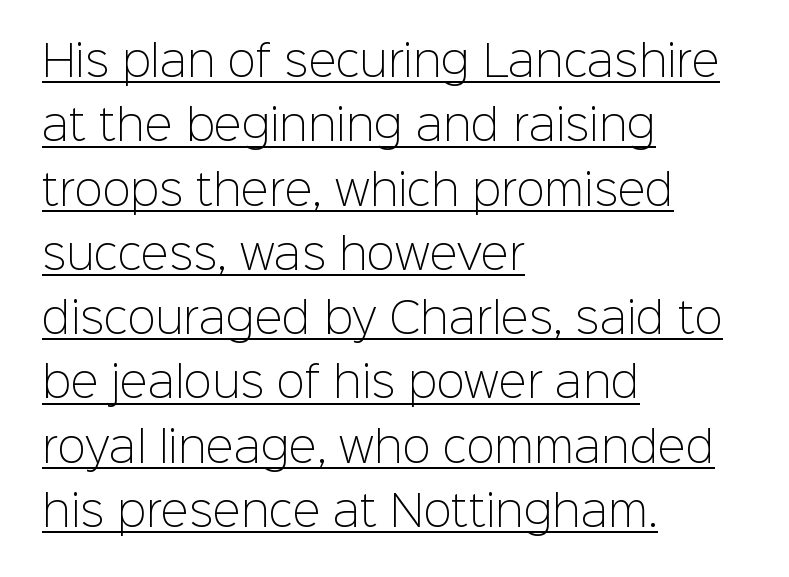
{"serif": "no", "italic": "no", "bold": "no", "weight": "light", "width": "normal", "stroke_contrast": "low", "x_height": "medium", "monospaced": "no", "underline": "yes", "align": "left", "line_spacing": "normal", "line_spacing_ratio": 1.53, "letter_spacing": "normal", "letter_spacing_em": 0.0, "glyph_px": 42}
